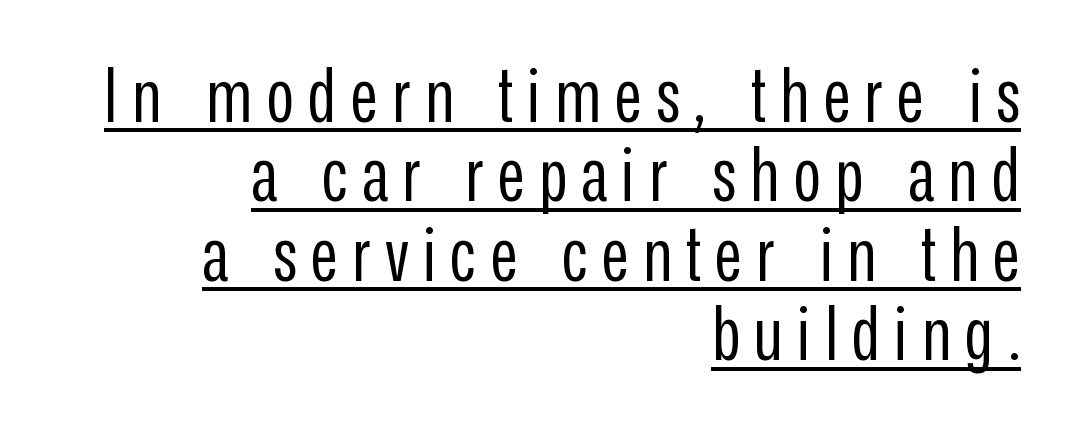
{"serif": "no", "italic": "no", "bold": "no", "weight": "regular", "width": "condensed", "stroke_contrast": "low", "x_height": "medium", "monospaced": "no", "underline": "yes", "align": "right", "line_spacing": "tight", "line_spacing_ratio": 1.06, "glyph_px": 75}
